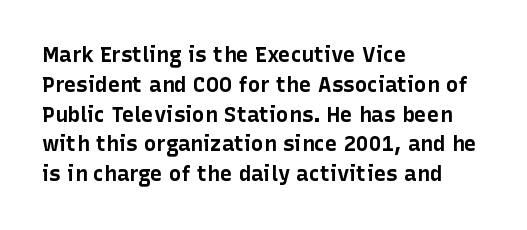
Q: Is the text bold? A: Yes.
Q: Is the text italic (slanted)? A: No, it is upright.
Q: Is the text underlined? A: No.
Q: How is the paragraph aligned? A: Left-aligned.
Q: Is the spacing between letters normal or unusually wide? A: Normal.
Q: Is the spacing between lines tight, normal or loose? A: Normal.
